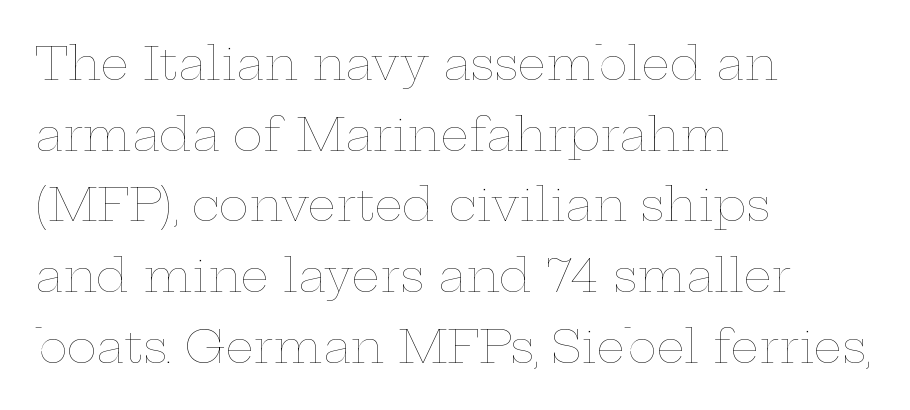
The image shows 45 px thin, wide type, upright; set left-aligned, normal line spacing (1.57x), normal letter spacing, not underlined; low stroke contrast and a medium x-height.
